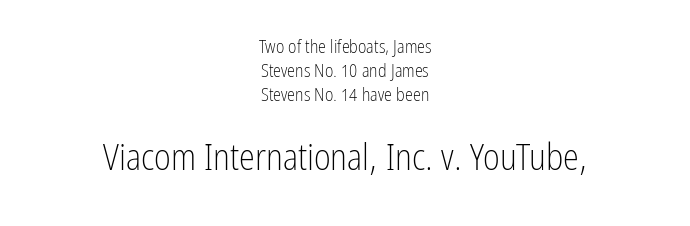
Q: Is the text bold? A: No.
Q: Is the text italic (slanted)? A: No, it is upright.
Q: Is the typeface a serif or a sans-serif typeface? A: Sans-serif.
Q: Is the text underlined? A: No.
Q: How is the paragraph aligned? A: Centered.
Q: Is the spacing between letters normal or unusually wide? A: Normal.
Q: Is the spacing between lines tight, normal or loose? A: Normal.
Q: Which block of text is set in a larger size, the first (top) or the second (bottom)? A: The second (bottom) one.
Q: Width (condensed, normal, or wide)? A: Condensed.
Q: Stroke contrast? A: Low.
Q: x-height? A: Medium.
Q: Monospaced? A: No.
